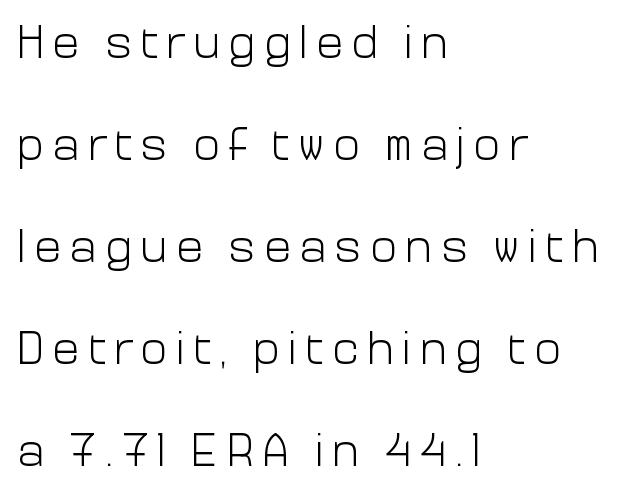
Each stroke keeps to a modest, everyday thickness or less. Descender tails drop into unmarked territory. No italicization has been applied; the sample stays upright. All the whitespace from short lines collects on the right. Nope, no serifs anywhere on these letters. Proportional: the letters do not fall into vertical columns.
